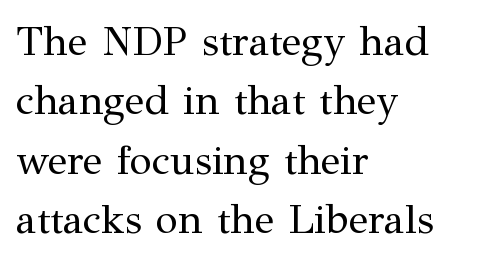
Q: Is the text bold? A: No.
Q: Is the text italic (slanted)? A: No, it is upright.
Q: Is the typeface a serif or a sans-serif typeface? A: Serif.
Q: Is the text underlined? A: No.
Q: How is the paragraph aligned? A: Left-aligned.
Q: Is the spacing between letters normal or unusually wide? A: Normal.
Q: Is the spacing between lines tight, normal or loose? A: Normal.
Q: Width (condensed, normal, or wide)? A: Normal.
Q: Stroke contrast? A: Medium.
Q: x-height? A: Medium.
Q: Monospaced? A: No.
